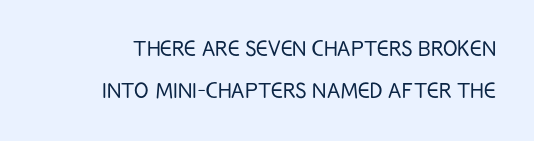
A clean baseline with only descenders dipping below it. In terms of leading, this rendering sits right in the middle. The horizontal fit of the characters is conventional and even. If you drew a line through each stem, it would be perfectly vertical.
